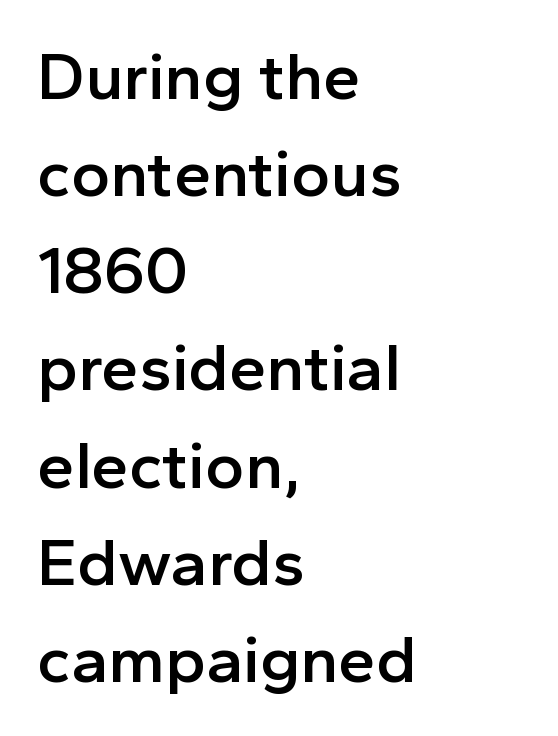
The image shows 67 px semibold sans-serif type, upright; set left-aligned, normal line spacing (1.45x), normal letter spacing, not underlined; a medium x-height.
